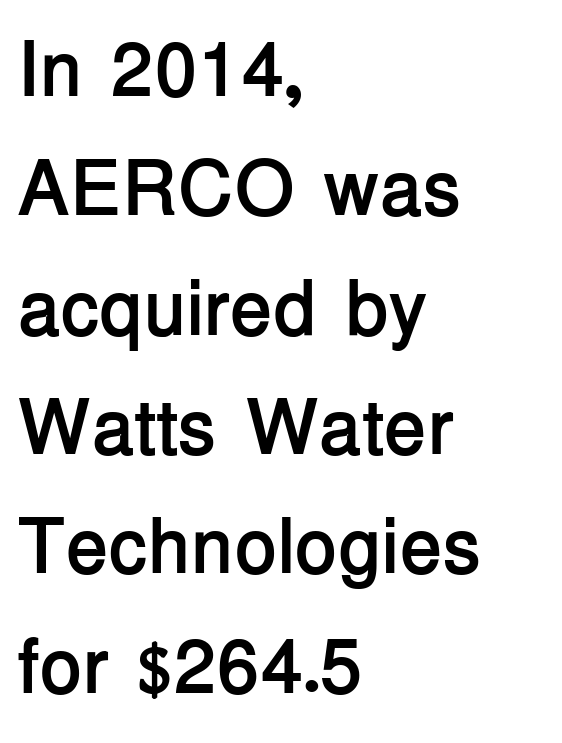
{"serif": "no", "italic": "no", "bold": "yes", "weight": "semibold", "width": "normal", "stroke_contrast": "low", "x_height": "medium", "monospaced": "no", "underline": "no", "align": "left", "line_spacing": "normal", "line_spacing_ratio": 1.53, "letter_spacing": "normal", "letter_spacing_em": 0.0, "glyph_px": 78}
